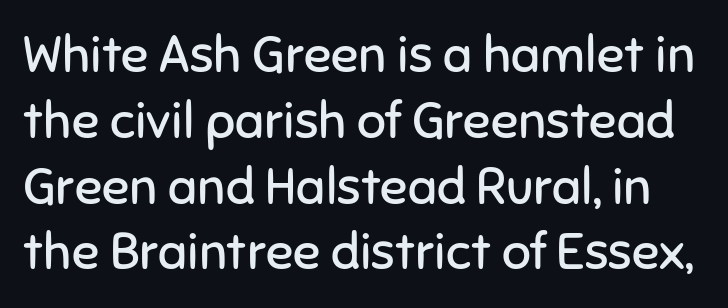
The image shows 51 px regular-weight sans-serif type, upright; set normal line spacing (1.29x), normal letter spacing, not underlined; low stroke contrast and a medium x-height.
